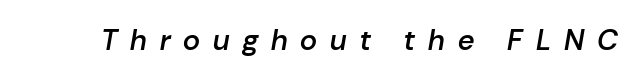
The image shows 29 px semibold type, italic (leaning right); set unusually wide letter spacing (+0.45 em), not underlined; low stroke contrast and a medium x-height.
